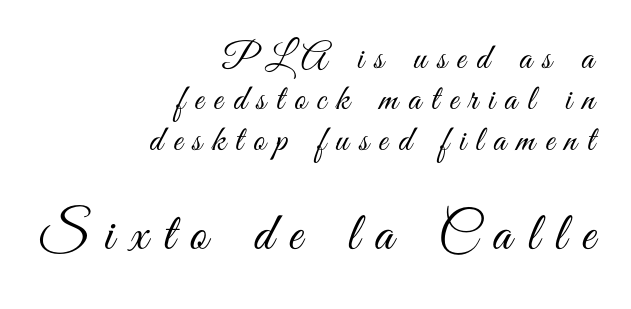
{"serif": "no", "bold": "no", "weight": "light", "width": "condensed", "stroke_contrast": "medium", "x_height": "small", "monospaced": "no", "underline": "no", "align": "right", "line_spacing": "tight", "line_spacing_ratio": 1.14, "letter_spacing": "wide", "letter_spacing_em": 0.29, "larger_block": "second", "size_ratio": 1.5, "glyph_px": 54}
